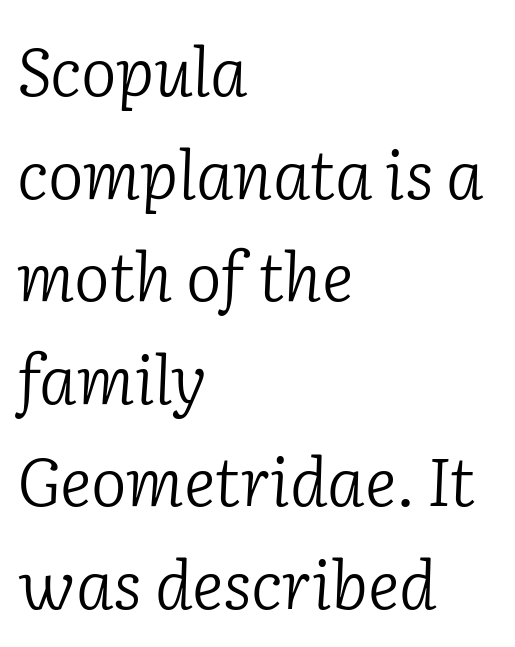
Q: Is the text bold? A: No.
Q: Is the text italic (slanted)? A: Yes, it leans right by about 2 degrees.
Q: Is the typeface a serif or a sans-serif typeface? A: Serif.
Q: Is the text underlined? A: No.
Q: How is the paragraph aligned? A: Left-aligned.
Q: Is the spacing between letters normal or unusually wide? A: Normal.
Q: Is the spacing between lines tight, normal or loose? A: Normal.
Q: Width (condensed, normal, or wide)? A: Normal.
Q: Stroke contrast? A: Low.
Q: x-height? A: Medium.
Q: Monospaced? A: No.
